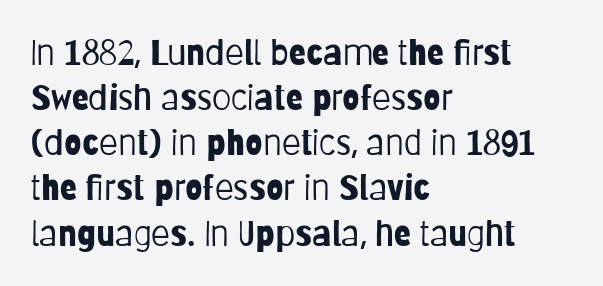
Q: Is the text bold? A: No.
Q: Is the text italic (slanted)? A: No, it is upright.
Q: Is the typeface a serif or a sans-serif typeface? A: Sans-serif.
Q: Is the text underlined? A: No.
Q: How is the paragraph aligned? A: Left-aligned.
Q: Is the spacing between letters normal or unusually wide? A: Normal.
Q: Is the spacing between lines tight, normal or loose? A: Normal.
Q: Width (condensed, normal, or wide)? A: Condensed.
Q: Stroke contrast? A: Low.
Q: x-height? A: Large.
Q: Monospaced? A: No.
